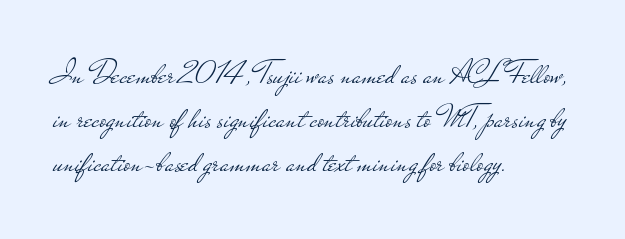
This sample uses plain, unmodified letter spacing. Examine the stroke ends and you'll find no serifs. The rows are spaced the way most documents space them. The foot of each line stays bare and open.
